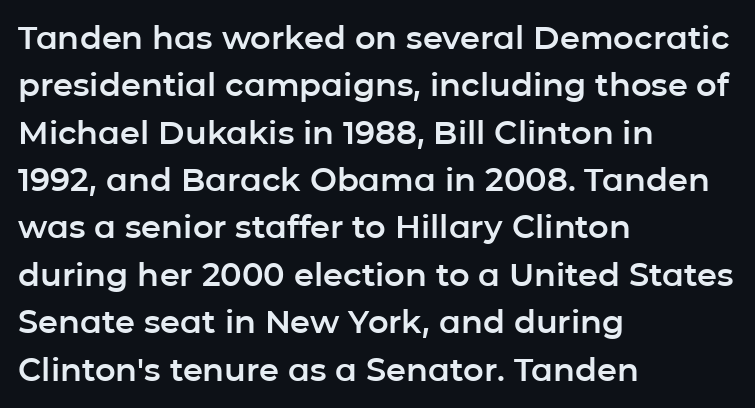
{"serif": "no", "italic": "no", "width": "normal", "stroke_contrast": "low", "x_height": "medium", "monospaced": "no", "underline": "no", "align": "left", "line_spacing": "normal", "line_spacing_ratio": 1.48, "letter_spacing": "normal", "letter_spacing_em": 0.0, "glyph_px": 32}
